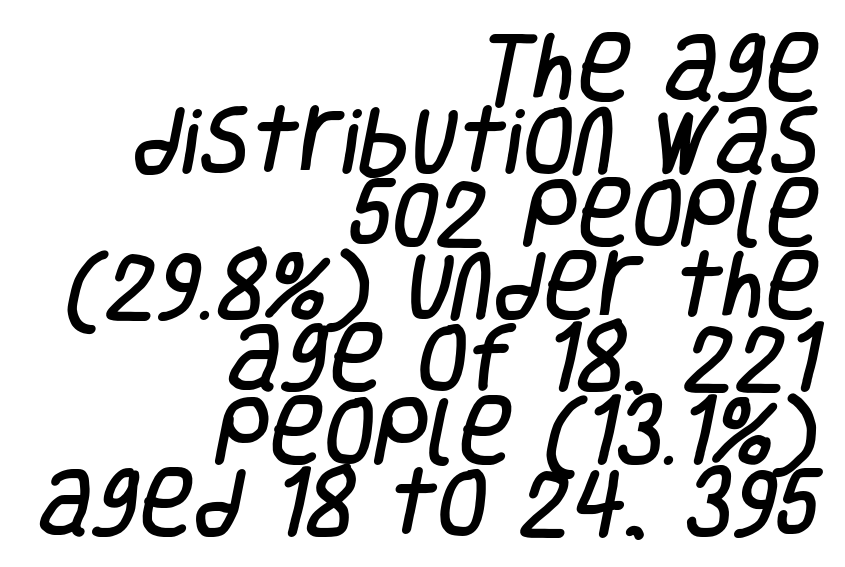
The image shows 74 px condensed sans-serif type; set right-aligned, tight line spacing (0.98x), normal letter spacing, not underlined; low stroke contrast and a large x-height.
